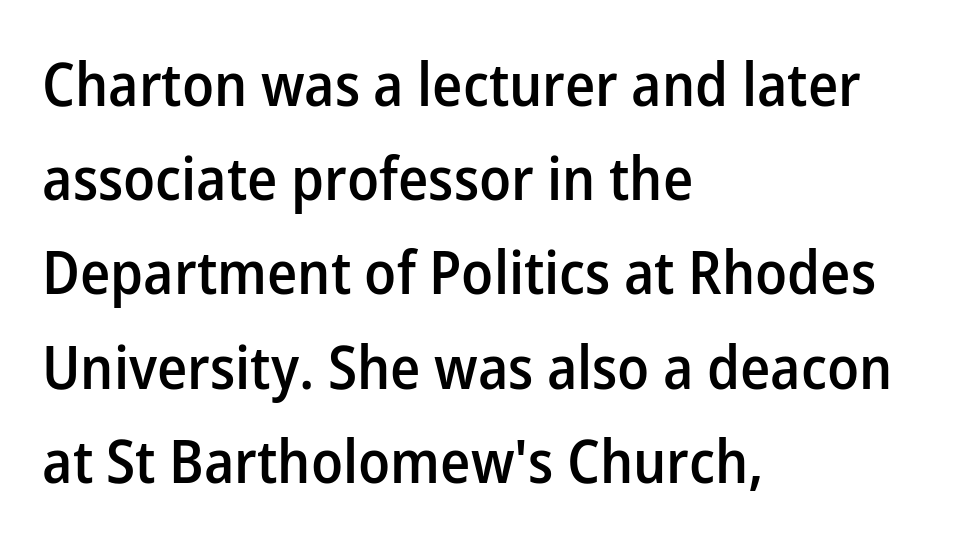
{"serif": "no", "italic": "no", "bold": "semi", "weight": "semibold", "width": "normal", "stroke_contrast": "low", "x_height": "medium", "monospaced": "no", "underline": "no", "align": "left", "line_spacing": "normal", "line_spacing_ratio": 1.57, "letter_spacing": "normal", "letter_spacing_em": 0.0, "glyph_px": 60}
